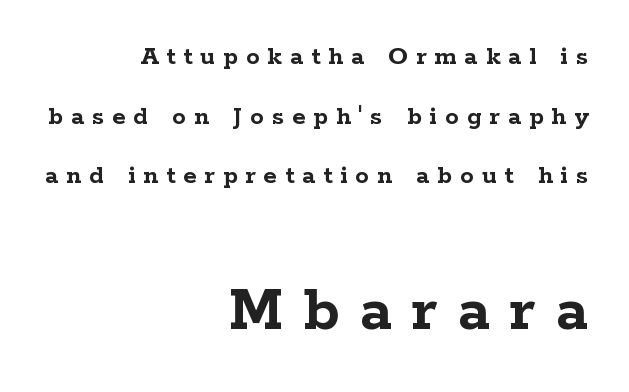
The image shows 67 px semibold, wide serif type, upright; set right-aligned, loose line spacing (2.21x), unusually wide letter spacing (+0.3 em), not underlined; the second (bottom) block is 2.48x larger; low stroke contrast and a medium x-height.
